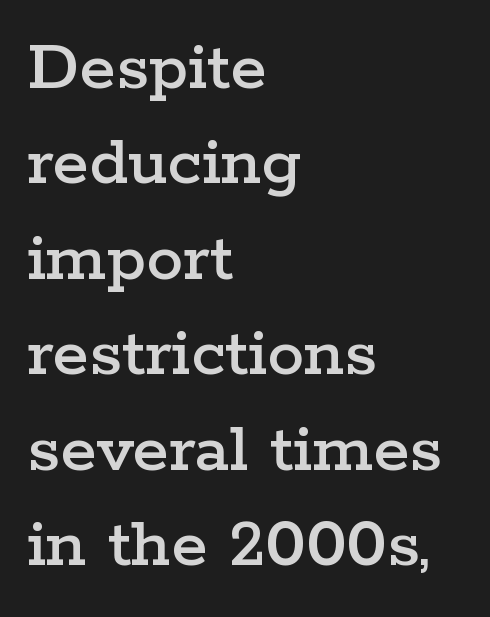
Q: Is the text italic (slanted)? A: No, it is upright.
Q: Is the typeface a serif or a sans-serif typeface? A: Serif.
Q: Is the text underlined? A: No.
Q: How is the paragraph aligned? A: Left-aligned.
Q: Is the spacing between letters normal or unusually wide? A: Normal.
Q: Is the spacing between lines tight, normal or loose? A: Normal.
Q: Width (condensed, normal, or wide)? A: Wide.
Q: Stroke contrast? A: Low.
Q: x-height? A: Medium.
Q: Monospaced? A: No.
